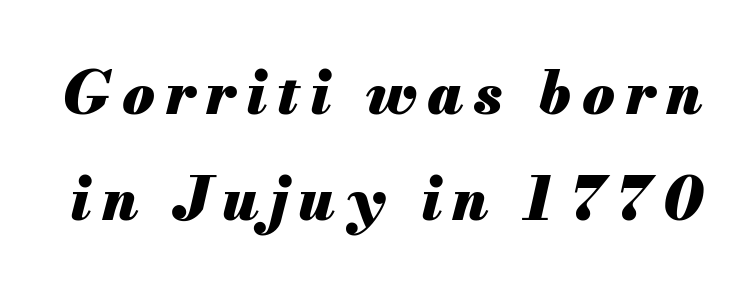
{"italic": "yes", "lean": "right", "slant_degrees": 13, "bold": "yes", "weight": "heavy", "width": "normal", "stroke_contrast": "medium", "x_height": "small", "monospaced": "no", "underline": "no", "line_spacing_ratio": 1.8, "glyph_px": 59}
